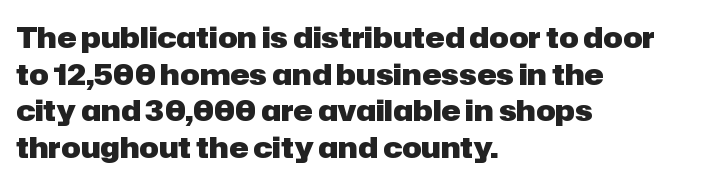
{"serif": "no", "italic": "no", "bold": "yes", "weight": "heavy", "width": "normal", "stroke_contrast": "low", "x_height": "medium", "monospaced": "no", "underline": "no", "align": "left", "line_spacing": "normal", "line_spacing_ratio": 1.26, "letter_spacing": "normal", "letter_spacing_em": 0.0, "glyph_px": 29}
